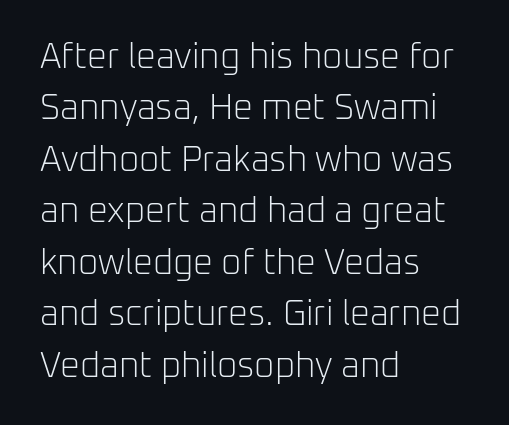
Q: Is the text bold? A: No.
Q: Is the text italic (slanted)? A: No, it is upright.
Q: Is the typeface a serif or a sans-serif typeface? A: Sans-serif.
Q: Is the text underlined? A: No.
Q: How is the paragraph aligned? A: Left-aligned.
Q: Is the spacing between letters normal or unusually wide? A: Normal.
Q: Is the spacing between lines tight, normal or loose? A: Normal.
Q: Width (condensed, normal, or wide)? A: Normal.
Q: Stroke contrast? A: Low.
Q: x-height? A: Medium.
Q: Monospaced? A: No.
